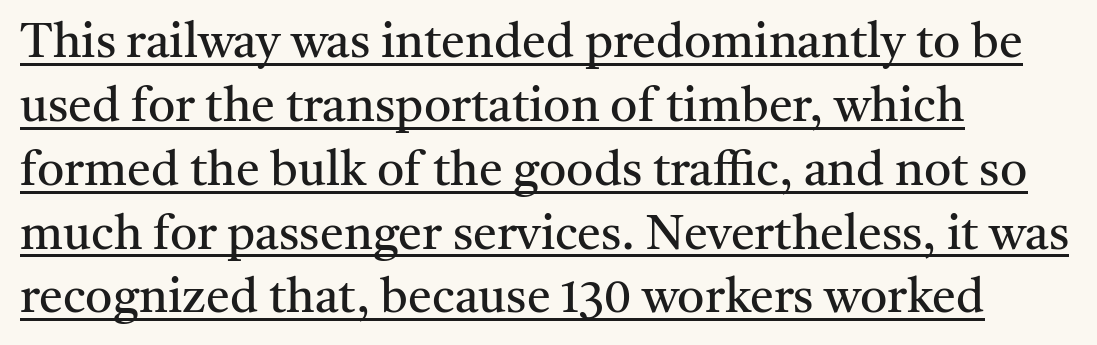
Q: Is the text bold? A: No.
Q: Is the text italic (slanted)? A: No, it is upright.
Q: Is the typeface a serif or a sans-serif typeface? A: Serif.
Q: Is the text underlined? A: Yes.
Q: How is the paragraph aligned? A: Left-aligned.
Q: Is the spacing between letters normal or unusually wide? A: Normal.
Q: Is the spacing between lines tight, normal or loose? A: Normal.
Q: Width (condensed, normal, or wide)? A: Normal.
Q: Stroke contrast? A: Medium.
Q: x-height? A: Medium.
Q: Monospaced? A: No.
